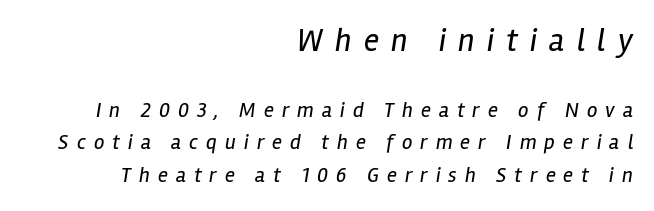
The image shows 32 px regular-weight, condensed type, italic (leaning right); set right-aligned, normal line spacing (1.56x), unusually wide letter spacing (+0.38 em), not underlined; the first (top) block is 1.52x larger; low stroke contrast and a medium x-height.
